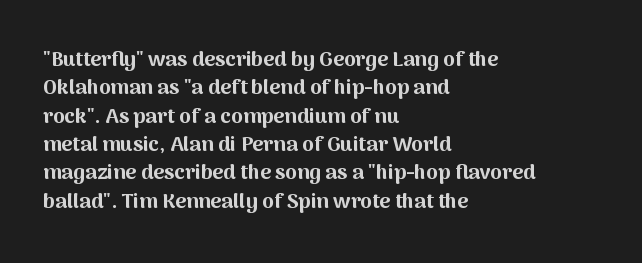
The image shows 21 px bold type, upright; set left-aligned, normal line spacing (1.35x), normal letter spacing, not underlined.
